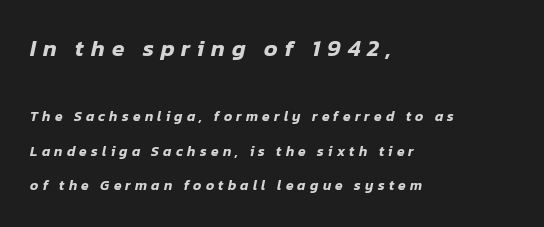
{"italic": "yes", "lean": "right", "slant_degrees": 12, "underline": "no", "align": "left", "line_spacing": "loose", "line_spacing_ratio": 2.47, "letter_spacing": "wide", "letter_spacing_em": 0.3, "larger_block": "first", "size_ratio": 1.64, "glyph_px": 23}
